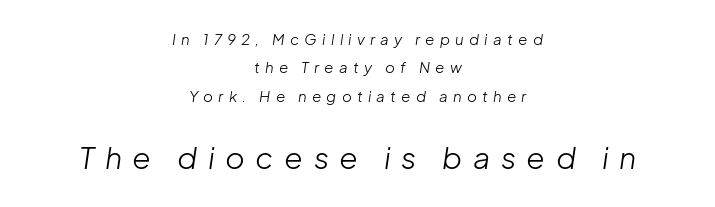
The image shows 30 px light type, italic (leaning right); set centered, loose line spacing (1.9x), unusually wide letter spacing (+0.35 em), not underlined; the second (bottom) block is 2.0x larger; low stroke contrast and a medium x-height.
